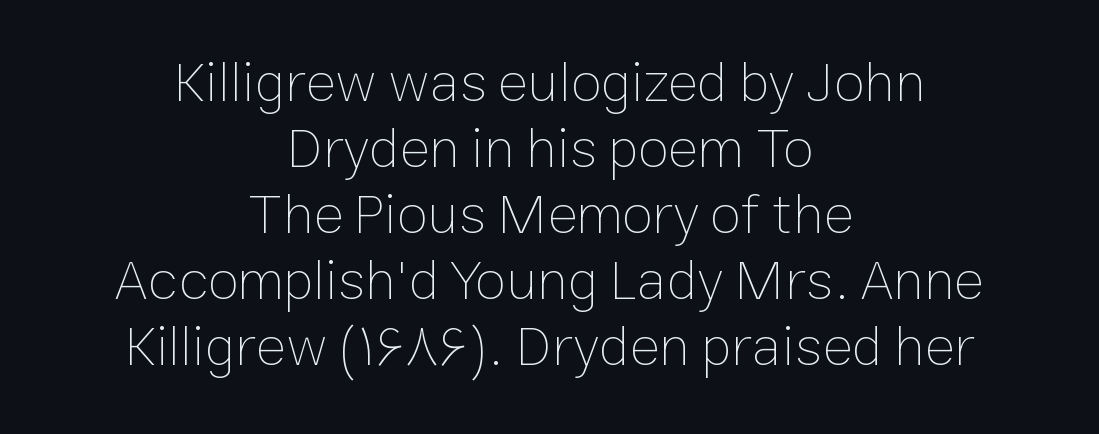
Q: Is the text bold? A: No.
Q: Is the text italic (slanted)? A: No, it is upright.
Q: Is the text underlined? A: No.
Q: How is the paragraph aligned? A: Centered.
Q: Is the spacing between letters normal or unusually wide? A: Normal.
Q: Width (condensed, normal, or wide)? A: Normal.
Q: Stroke contrast? A: Low.
Q: x-height? A: Medium.
Q: Monospaced? A: No.
